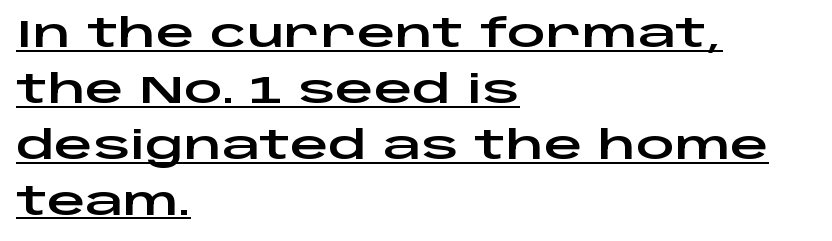
Every stem runs plumb, perpendicular to the baseline. All the whitespace from short lines collects on the right. Leading matches the norm, producing a regular column. Students, note that the glyphs here touch the page at normal intervals. Serifs: no, the terminals of the letterforms are clean.
